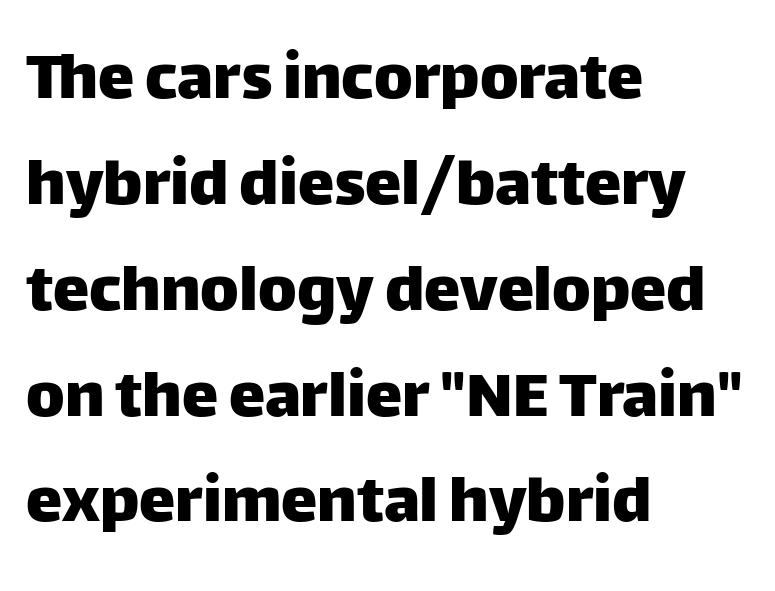
Q: Is the text italic (slanted)? A: No, it is upright.
Q: Is the typeface a serif or a sans-serif typeface? A: Sans-serif.
Q: Is the text underlined? A: No.
Q: How is the paragraph aligned? A: Left-aligned.
Q: Is the spacing between letters normal or unusually wide? A: Normal.
Q: Is the spacing between lines tight, normal or loose? A: Normal.
Q: Width (condensed, normal, or wide)? A: Normal.
Q: Stroke contrast? A: Low.
Q: x-height? A: Large.
Q: Monospaced? A: No.
